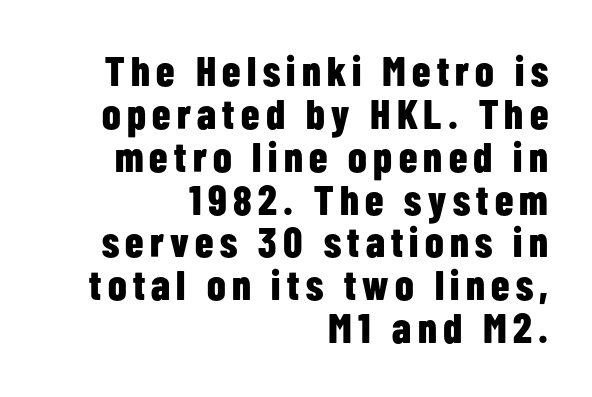
Proportional: the letters do not fall into vertical columns. Notice how descenders almost collide with the ascenders below — that's tight leading. Typesetter's note: full bold, strokes at maximum text heaviness. Designer's note — italics off, roman on.
